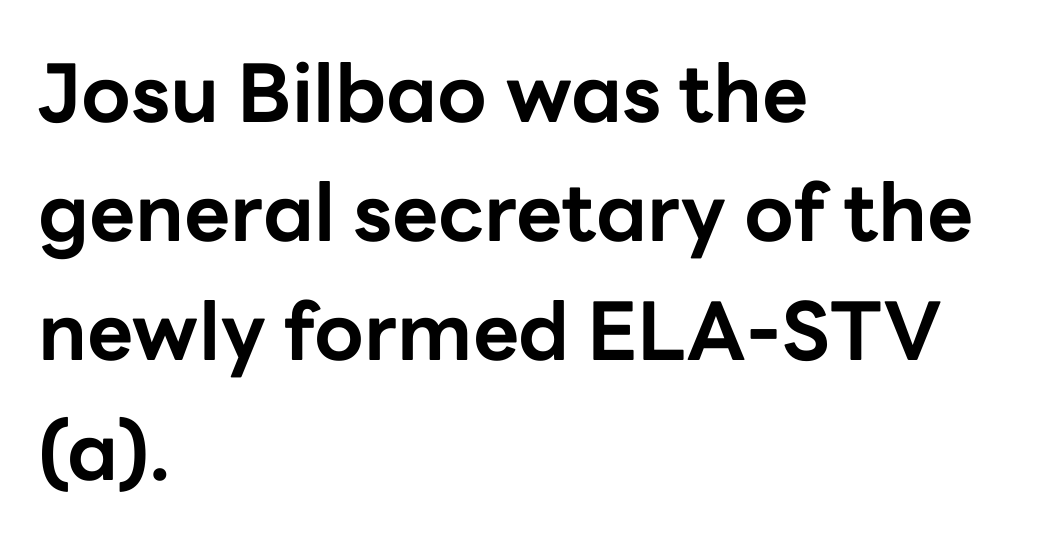
The tracking reads as untouched default to a designer's eye. Does the weight exceed regular? Yes, all the way to bold. Summary of vertical rhythm: regular, with standard interline spacing. These lines were composed using upright roman letters.
